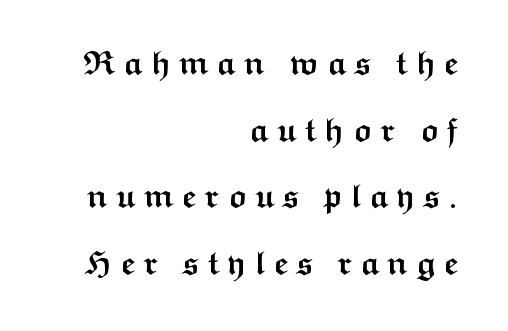
Q: Is the text bold? A: Yes.
Q: Is the text italic (slanted)? A: No, it is upright.
Q: Is the typeface a serif or a sans-serif typeface? A: Sans-serif.
Q: Is the text underlined? A: No.
Q: How is the paragraph aligned? A: Right-aligned.
Q: Is the spacing between letters normal or unusually wide? A: Unusually wide.
Q: Is the spacing between lines tight, normal or loose? A: Loose.
Q: Width (condensed, normal, or wide)? A: Wide.
Q: Stroke contrast? A: Medium.
Q: x-height? A: Medium.
Q: Monospaced? A: No.
